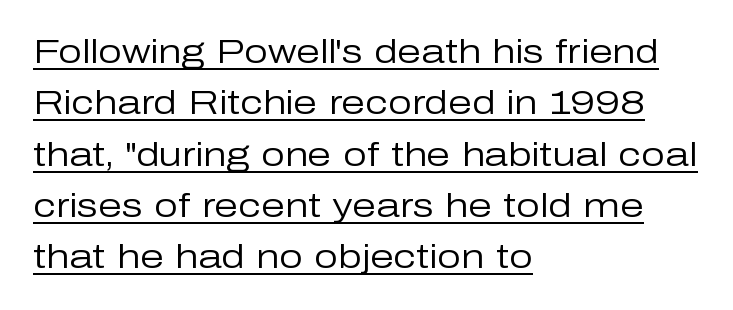
Q: Is the text bold? A: No.
Q: Is the text italic (slanted)? A: No, it is upright.
Q: Is the typeface a serif or a sans-serif typeface? A: Sans-serif.
Q: Is the text underlined? A: Yes.
Q: How is the paragraph aligned? A: Left-aligned.
Q: Is the spacing between letters normal or unusually wide? A: Normal.
Q: Is the spacing between lines tight, normal or loose? A: Normal.
Q: Width (condensed, normal, or wide)? A: Normal.
Q: Stroke contrast? A: Low.
Q: x-height? A: Medium.
Q: Monospaced? A: No.
